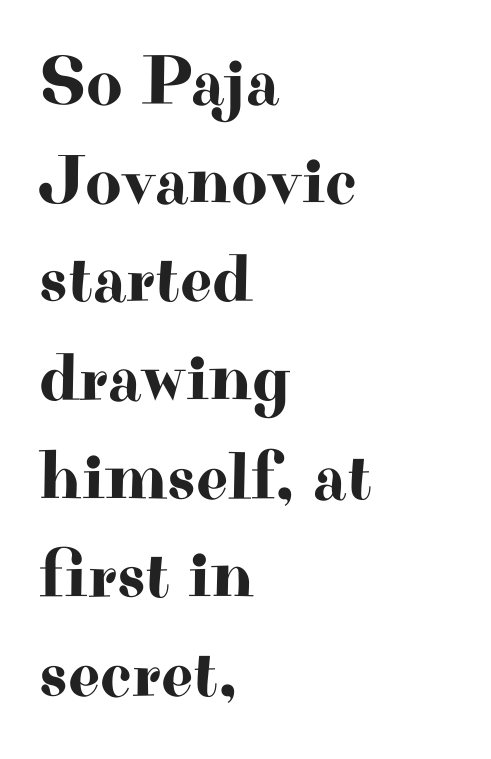
The image shows 70 px wide serif type, upright; set left-aligned, normal line spacing (1.41x), normal letter spacing, not underlined; high stroke contrast and a small x-height.
